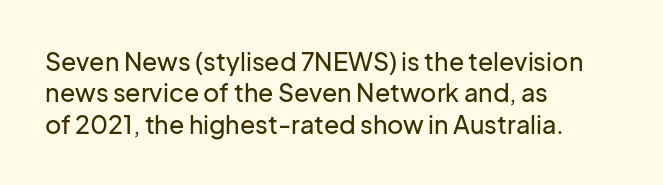
The image shows 25 px text type, upright; set left-aligned, normal line spacing (1.26x), normal letter spacing, not underlined.
